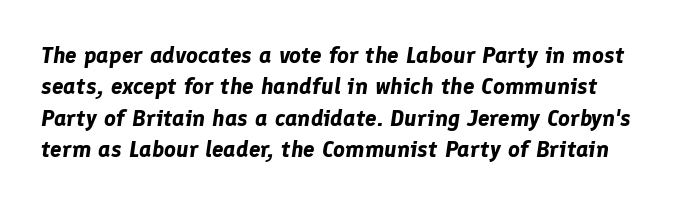
The image shows 23 px bold type, italic (leaning right); set normal line spacing (1.36x), normal letter spacing, not underlined.
